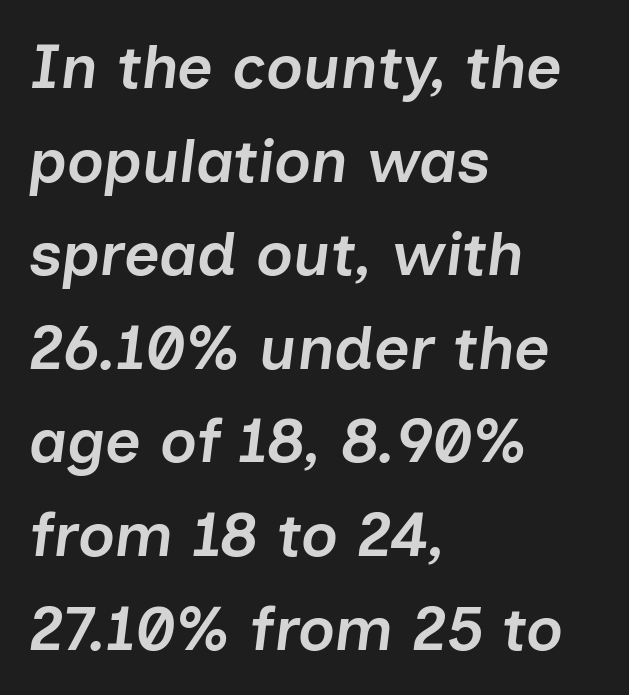
Q: Is the text bold? A: Semi-bold.
Q: Is the text italic (slanted)? A: Yes, it leans right by about 7 degrees.
Q: Is the text underlined? A: No.
Q: How is the paragraph aligned? A: Left-aligned.
Q: Is the spacing between letters normal or unusually wide? A: Normal.
Q: Is the spacing between lines tight, normal or loose? A: Normal.
Q: Width (condensed, normal, or wide)? A: Normal.
Q: Stroke contrast? A: Low.
Q: x-height? A: Medium.
Q: Monospaced? A: No.
